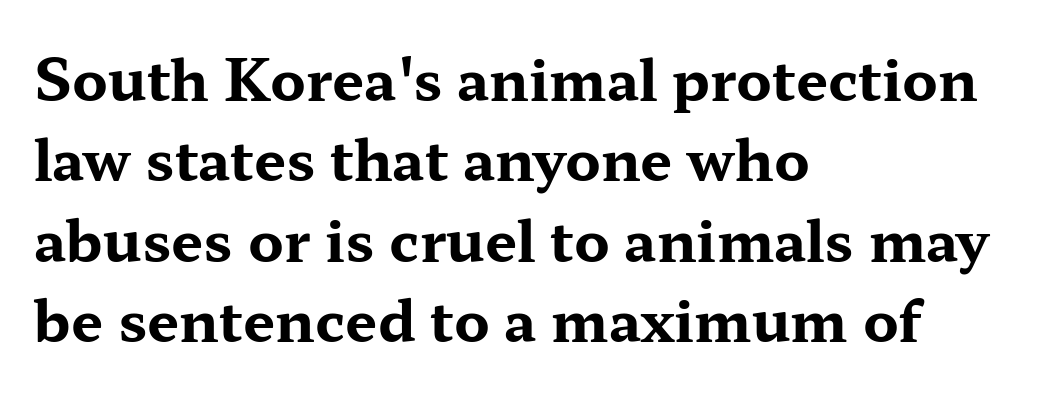
This sample uses an upright cut, with every glyph sitting square on the baseline. The letters carry serifs — small finishing strokes at the ends of their stems. Proportional: the letters do not fall into vertical columns. Strong, thick strokes mark this as bold type.
